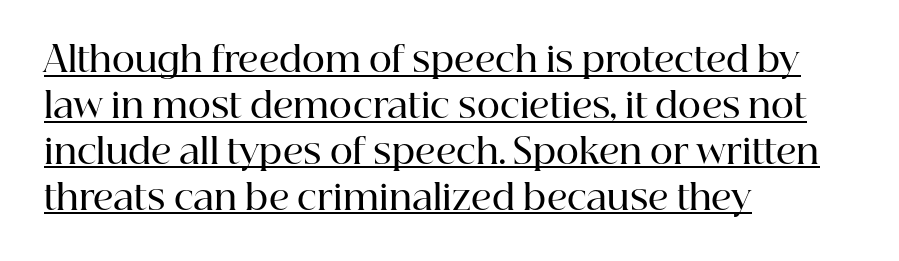
The image shows 35 px semibold serif type, upright; set left-aligned, normal line spacing (1.31x), normal letter spacing, underlined; high stroke contrast and a medium x-height.
